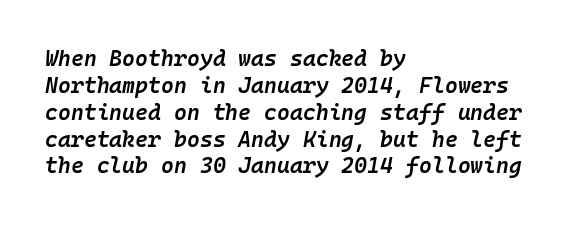
{"italic": "yes", "lean": "right", "slant_degrees": 10, "bold": "semi", "underline": "no", "align": "left", "line_spacing_ratio": 1.22, "letter_spacing": "normal", "letter_spacing_em": 0.0, "glyph_px": 22}
